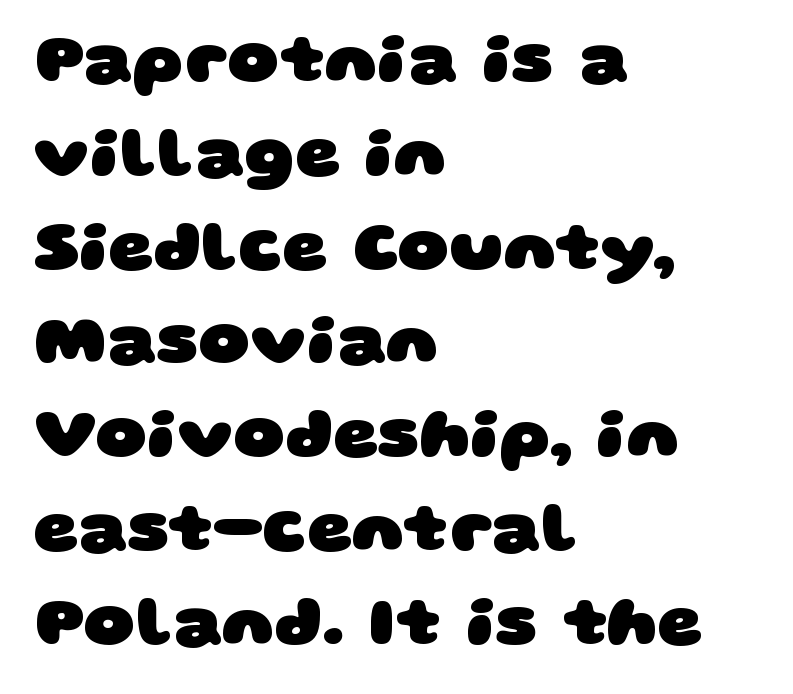
{"serif": "no", "bold": "yes", "weight": "heavy", "width": "wide", "stroke_contrast": "low", "x_height": "large", "monospaced": "no", "underline": "no", "align": "left", "line_spacing": "normal", "line_spacing_ratio": 1.34, "letter_spacing": "normal", "letter_spacing_em": 0.0, "glyph_px": 70}
